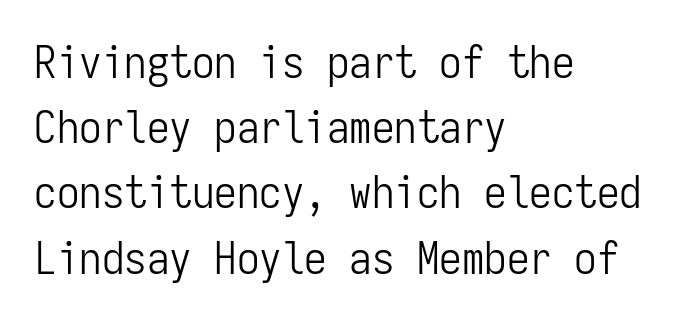
Descender tails drop into unmarked territory. Horizontally, the lines are justified to the leading edge only. Classification — sans serif. Inter-character spacing is left at the font's built-in metrics. This is not heavy type; no bold has been used. The rendering uses typewriter-style spacing with identical character cells.
